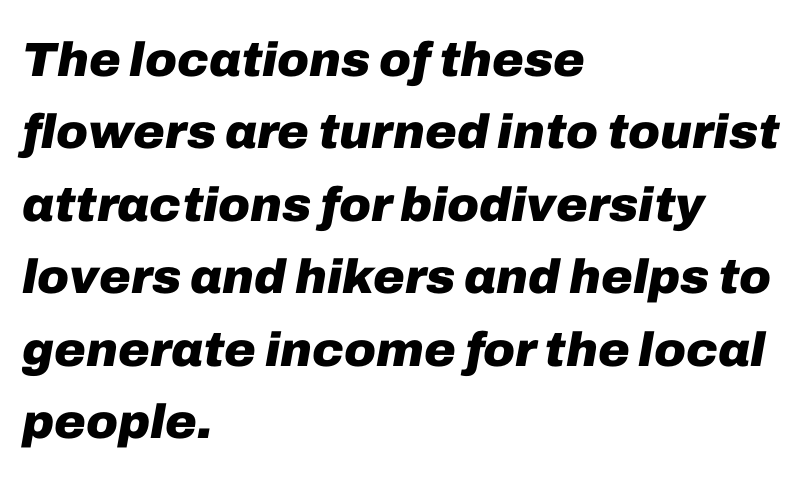
Q: Is the text bold? A: Yes.
Q: Is the text italic (slanted)? A: Yes, it leans right by about 10 degrees.
Q: Is the text underlined? A: No.
Q: How is the paragraph aligned? A: Left-aligned.
Q: Is the spacing between letters normal or unusually wide? A: Normal.
Q: Is the spacing between lines tight, normal or loose? A: Normal.
Q: Width (condensed, normal, or wide)? A: Normal.
Q: Stroke contrast? A: Low.
Q: x-height? A: Medium.
Q: Monospaced? A: No.
